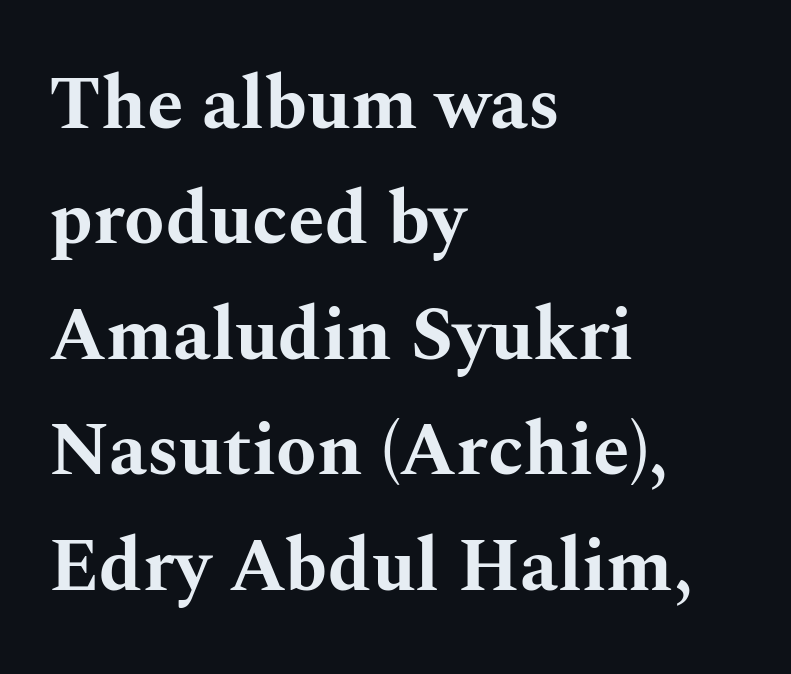
{"serif": "yes", "italic": "no", "bold": "yes", "weight": "bold", "width": "wide", "stroke_contrast": "medium", "x_height": "medium", "monospaced": "no", "underline": "no", "align": "left", "line_spacing": "normal", "line_spacing_ratio": 1.56, "letter_spacing": "normal", "letter_spacing_em": 0.0, "glyph_px": 74}
